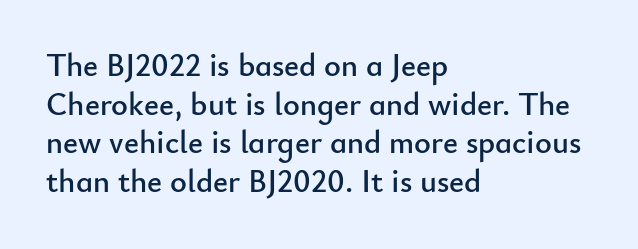
Q: Is the text italic (slanted)? A: No, it is upright.
Q: Is the typeface a serif or a sans-serif typeface? A: Sans-serif.
Q: Is the text underlined? A: No.
Q: How is the paragraph aligned? A: Left-aligned.
Q: Is the spacing between letters normal or unusually wide? A: Normal.
Q: Width (condensed, normal, or wide)? A: Normal.
Q: Stroke contrast? A: Low.
Q: x-height? A: Small.
Q: Monospaced? A: No.
